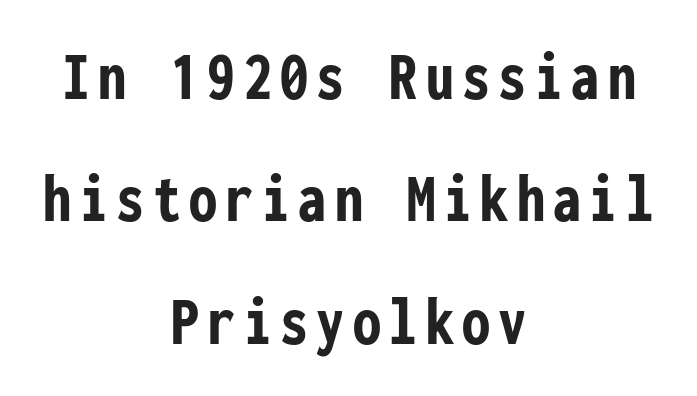
Q: Is the text bold? A: Yes.
Q: Is the text italic (slanted)? A: No, it is upright.
Q: Is the typeface a serif or a sans-serif typeface? A: Sans-serif.
Q: Is the text underlined? A: No.
Q: How is the paragraph aligned? A: Centered.
Q: Width (condensed, normal, or wide)? A: Condensed.
Q: Stroke contrast? A: Low.
Q: x-height? A: Medium.
Q: Monospaced? A: Yes.
